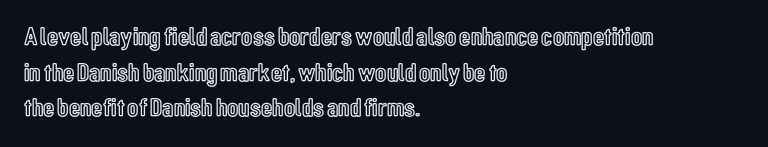
Q: Is the text italic (slanted)? A: No, it is upright.
Q: Is the text underlined? A: No.
Q: How is the paragraph aligned? A: Left-aligned.
Q: Is the spacing between letters normal or unusually wide? A: Normal.
Q: Is the spacing between lines tight, normal or loose? A: Normal.
